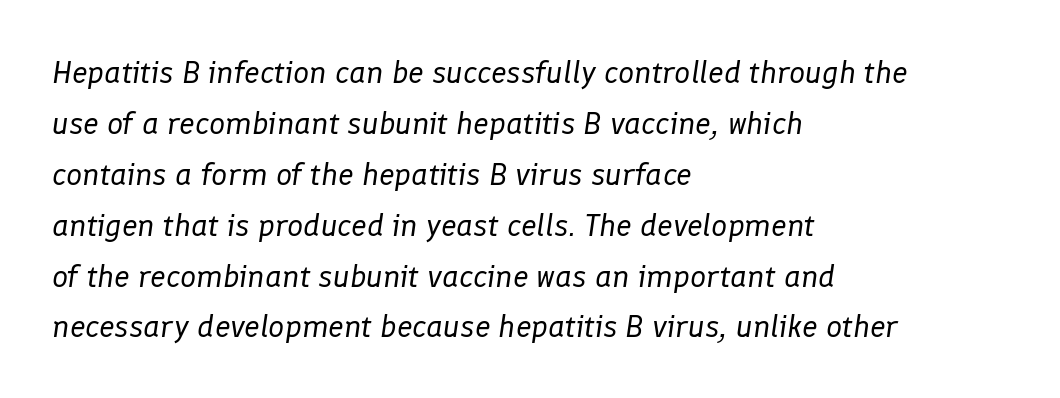
The passage shown is typed in a proportional face where columns would drift. Clear beneath every line of the passage. Stems here are at most as thick as an everyday book face. Default kerning and tracking; the words read as compact shapes. Summary of vertical rhythm: regular, with standard interline spacing.
